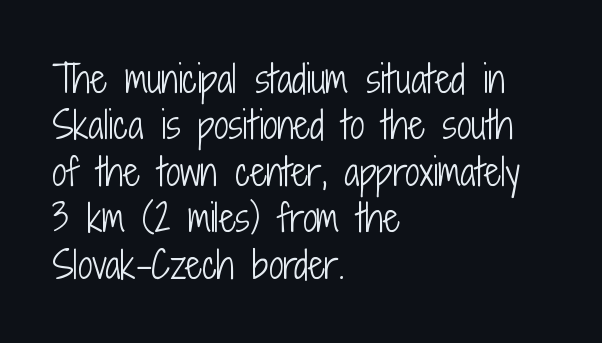
The image shows 36 px light, condensed sans-serif type, upright; set left-aligned, normal line spacing (1.29x), normal letter spacing, not underlined; low stroke contrast and a medium x-height.
